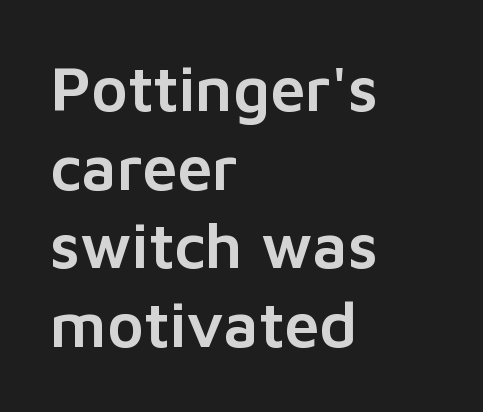
The area under the type is left untouched. The designer went with a sans here, leaving each stem footless. This is roman type, the default non-slanted kind. You could not count columns in this text — the font is proportionally spaced. Visually the block forms a straight wall on the left and a jagged coastline on the right. The vertical gap from one line to the next is medium.
